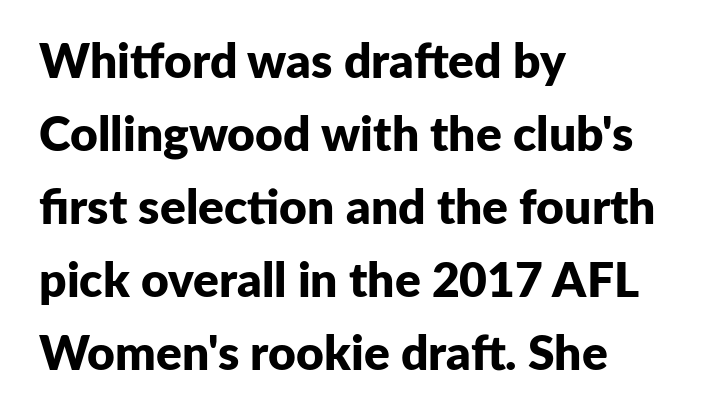
The image shows 48 px bold sans-serif type, upright; set left-aligned, normal line spacing (1.52x), normal letter spacing, not underlined; low stroke contrast and a medium x-height.
